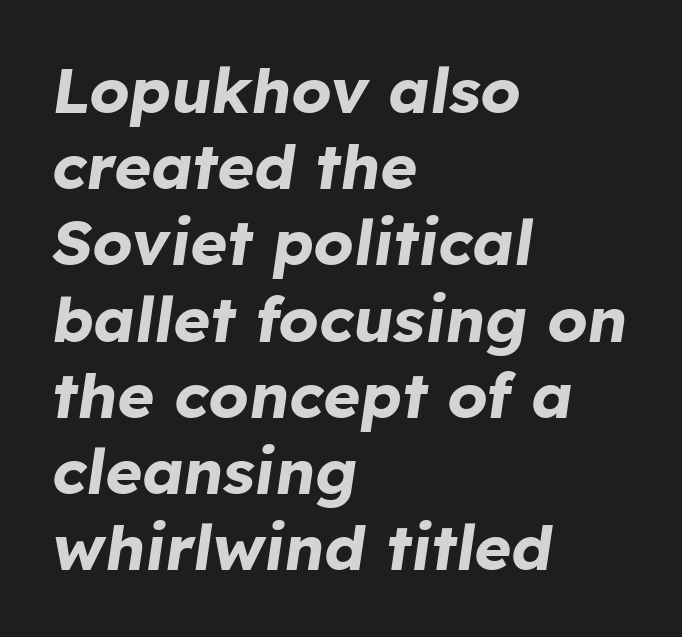
{"italic": "yes", "lean": "right", "slant_degrees": 8, "bold": "yes", "weight": "bold", "width": "normal", "stroke_contrast": "low", "x_height": "medium", "monospaced": "no", "underline": "no", "align": "left", "line_spacing_ratio": 1.21, "letter_spacing": "normal", "letter_spacing_em": 0.0, "glyph_px": 63}
